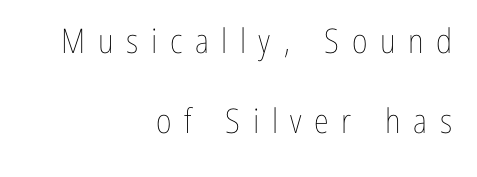
{"italic": "no", "bold": "no", "weight": "thin", "width": "condensed", "stroke_contrast": "low", "x_height": "medium", "monospaced": "no", "underline": "no", "align": "right", "line_spacing": "loose", "line_spacing_ratio": 2.35, "letter_spacing": "wide", "letter_spacing_em": 0.37, "glyph_px": 34}
